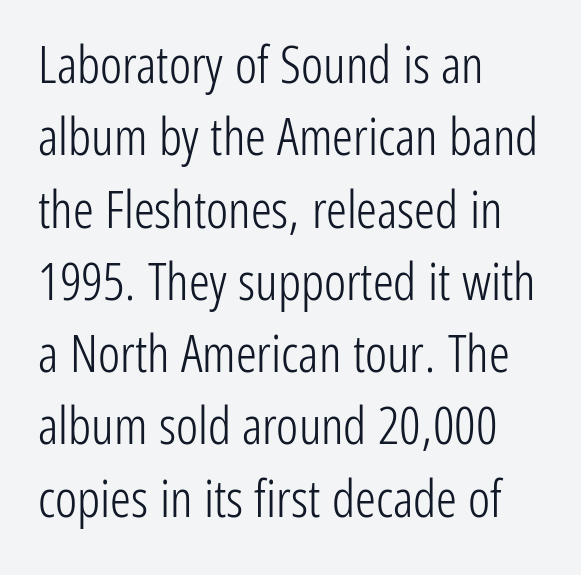
The leading is moderate, giving the passage an even texture. Caption: multi-line text, flush left, ragged right. Quick note: underline off. This sample uses an upright cut, with every glyph sitting square on the baseline. Weight: not bold — regular or lighter.
